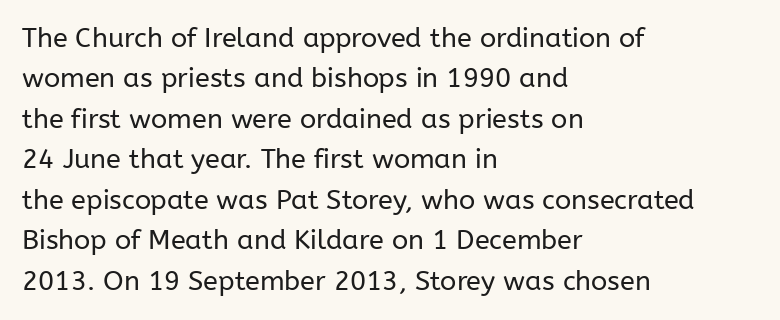
The image shows 27 px text type, upright; set left-aligned, normal line spacing (1.5x), normal letter spacing, not underlined.
